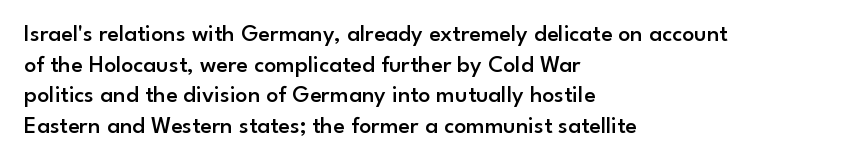
{"italic": "no", "bold": "semi", "underline": "no", "align": "left", "line_spacing": "normal", "line_spacing_ratio": 1.28, "letter_spacing": "normal", "letter_spacing_em": 0.0, "glyph_px": 24}
